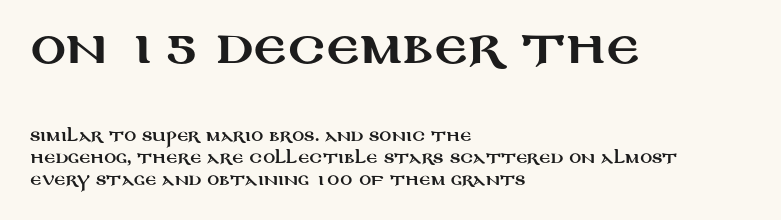
The image shows 44 px wide sans-serif type, upright; set left-aligned, normal line spacing (1.46x), normal letter spacing, not underlined; the first (top) block is 2.93x larger; medium stroke contrast and a large x-height.
